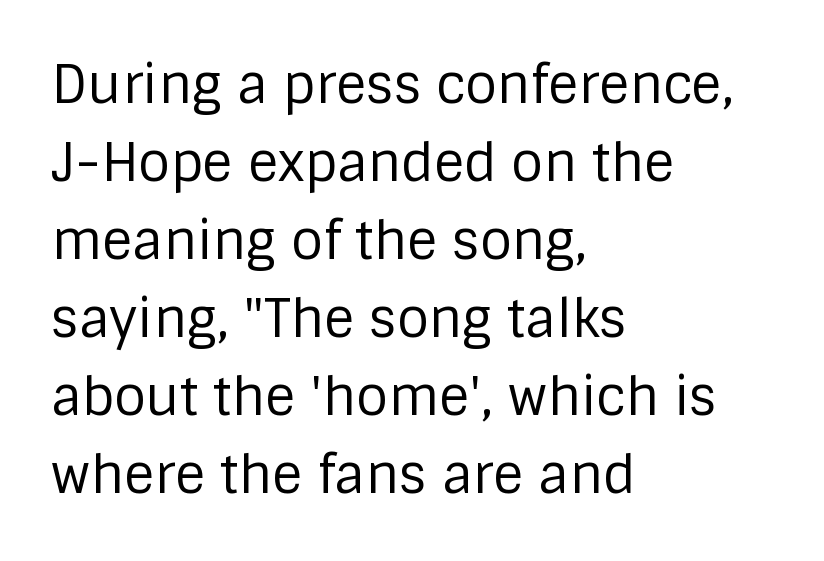
Q: Is the text bold? A: No.
Q: Is the text italic (slanted)? A: No, it is upright.
Q: Is the typeface a serif or a sans-serif typeface? A: Sans-serif.
Q: Is the text underlined? A: No.
Q: How is the paragraph aligned? A: Left-aligned.
Q: Is the spacing between letters normal or unusually wide? A: Normal.
Q: Is the spacing between lines tight, normal or loose? A: Normal.
Q: Width (condensed, normal, or wide)? A: Normal.
Q: Stroke contrast? A: Low.
Q: x-height? A: Large.
Q: Monospaced? A: No.
